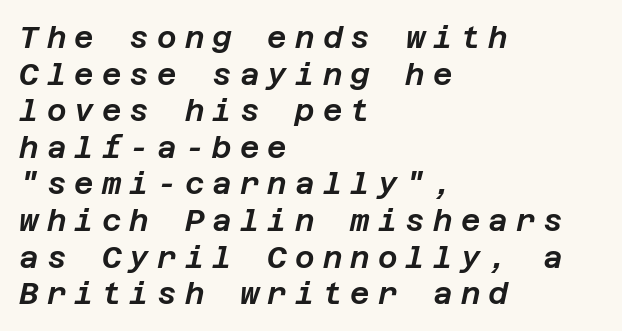
Q: Is the text italic (slanted)? A: Yes, it leans right by about 12 degrees.
Q: Is the text underlined? A: No.
Q: How is the paragraph aligned? A: Left-aligned.
Q: Is the spacing between letters normal or unusually wide? A: Unusually wide.
Q: Width (condensed, normal, or wide)? A: Normal.
Q: Stroke contrast? A: Low.
Q: x-height? A: Large.
